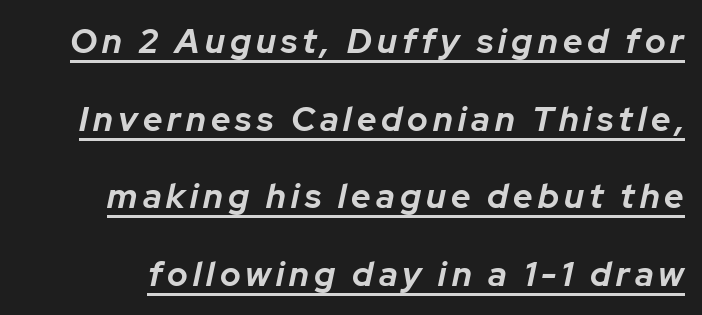
{"italic": "yes", "lean": "right", "slant_degrees": 12, "bold": "yes", "weight": "bold", "width": "normal", "stroke_contrast": "low", "x_height": "medium", "monospaced": "no", "underline": "yes", "line_spacing": "loose", "line_spacing_ratio": 2.28, "glyph_px": 34}
